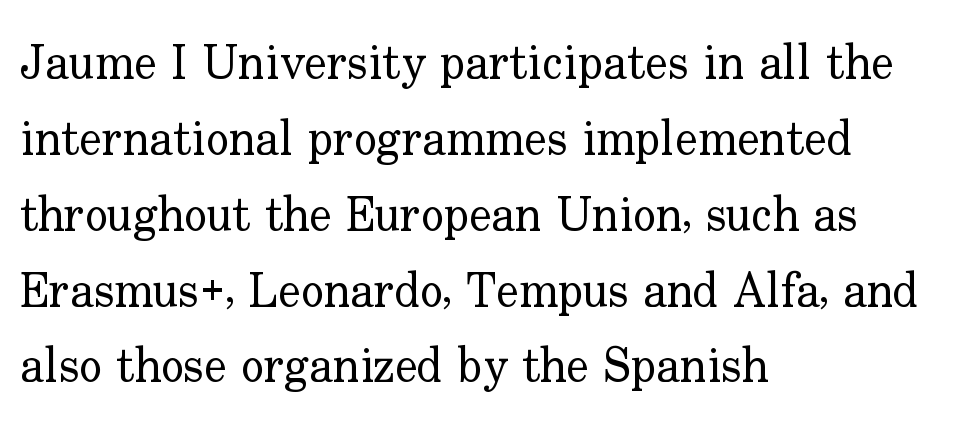
Heaviness? Minimal to ordinary, like unemphasized prose. The area under the type is left untouched. Students, observe: this is what conventionally led text looks like. Tall strokes in this sample are plumb rather than angled.
